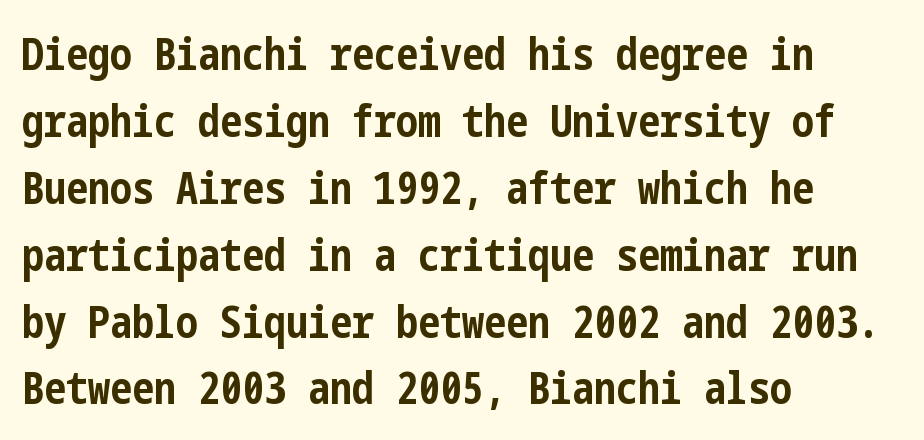
The image shows 44 px bold, condensed sans-serif type, upright; set left-aligned, normal line spacing (1.52x), normal letter spacing, not underlined; low stroke contrast and a medium x-height.
